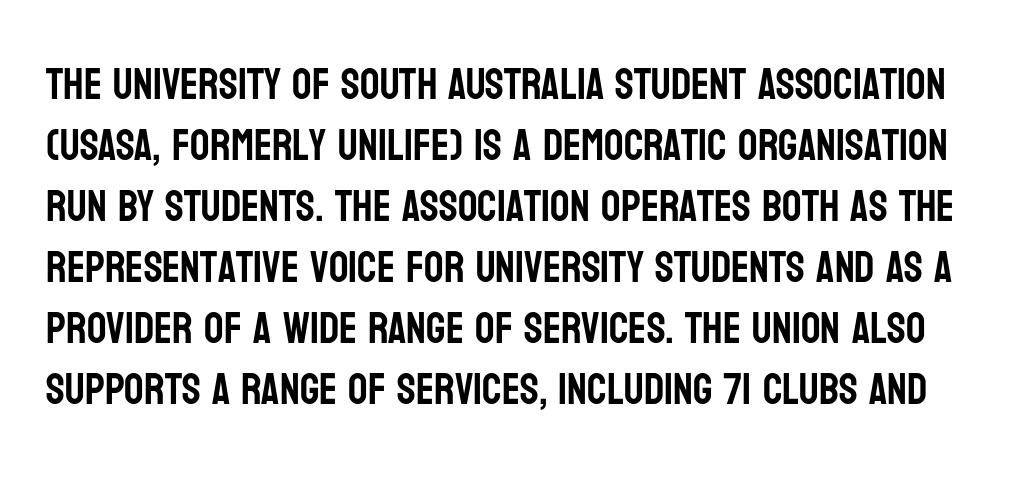
The image shows 43 px condensed sans-serif type, upright; set normal line spacing (1.42x), normal letter spacing, not underlined; low stroke contrast and a large x-height.
